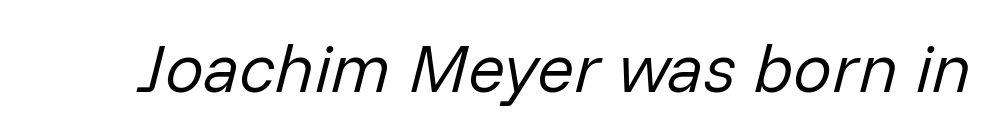
The image shows 69 px regular-weight type, italic (leaning right); set normal letter spacing, not underlined; low stroke contrast and a medium x-height.
